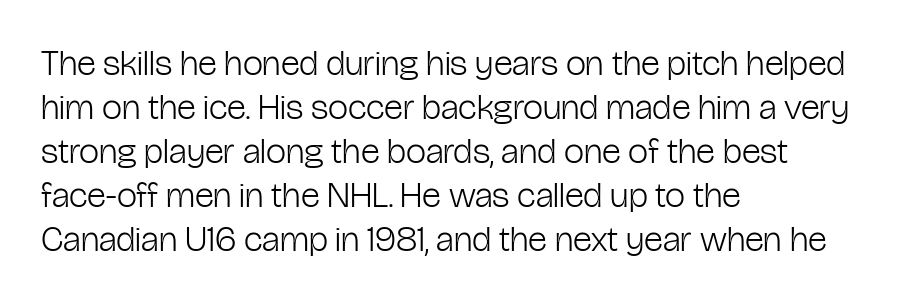
The image shows 36 px light, condensed sans-serif type, upright; set left-aligned, line spacing 1.22x, normal letter spacing, not underlined; low stroke contrast and a medium x-height.
